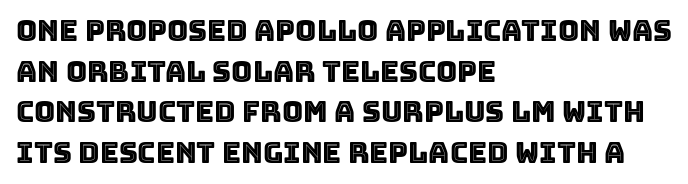
Q: Is the text italic (slanted)? A: No, it is upright.
Q: Is the text underlined? A: No.
Q: How is the paragraph aligned? A: Left-aligned.
Q: Is the spacing between letters normal or unusually wide? A: Normal.
Q: Is the spacing between lines tight, normal or loose? A: Normal.
Q: Width (condensed, normal, or wide)? A: Normal.
Q: x-height? A: Large.
Q: Monospaced? A: No.
